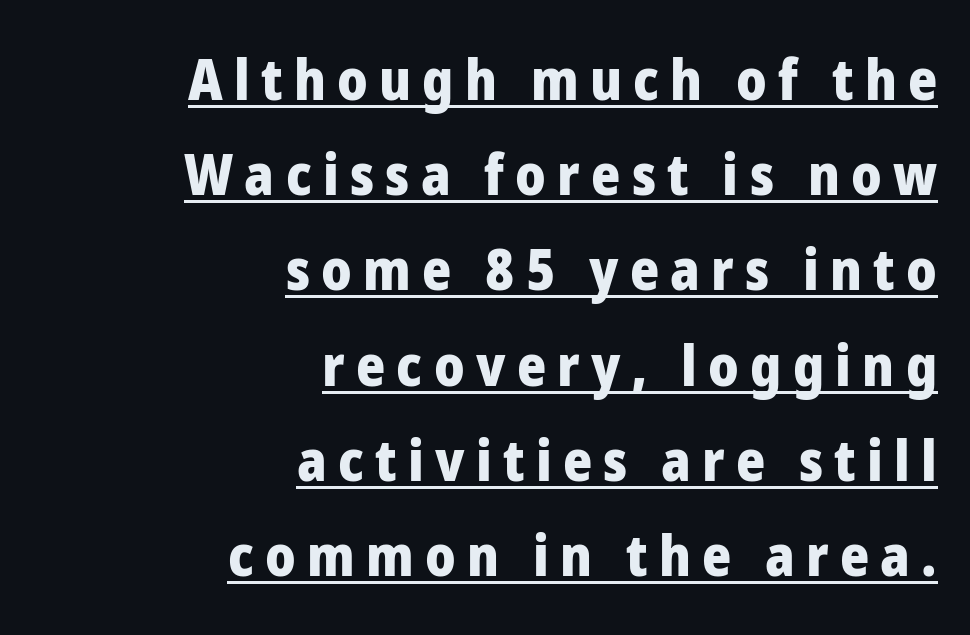
Q: Is the text bold? A: Yes.
Q: Is the text italic (slanted)? A: No, it is upright.
Q: Is the typeface a serif or a sans-serif typeface? A: Sans-serif.
Q: Is the text underlined? A: Yes.
Q: How is the paragraph aligned? A: Right-aligned.
Q: Is the spacing between letters normal or unusually wide? A: Unusually wide.
Q: Is the spacing between lines tight, normal or loose? A: Normal.
Q: Width (condensed, normal, or wide)? A: Normal.
Q: Stroke contrast? A: Low.
Q: x-height? A: Medium.
Q: Monospaced? A: No.
